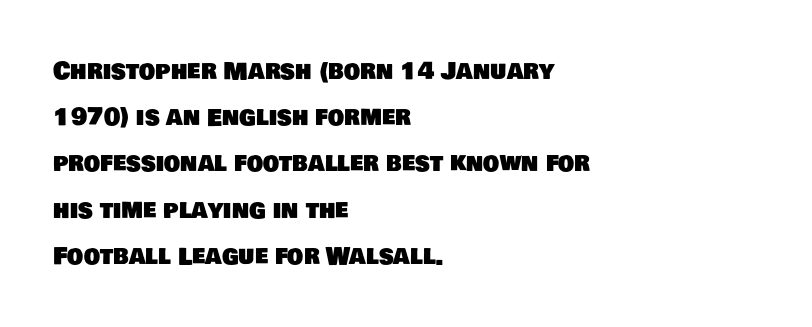
{"underline": "no", "align": "left", "line_spacing": "loose", "line_spacing_ratio": 2.01, "letter_spacing": "normal", "letter_spacing_em": 0.0, "glyph_px": 23}
